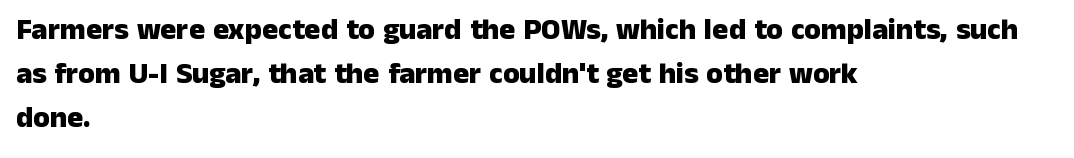
{"serif": "no", "italic": "no", "bold": "yes", "weight": "heavy", "width": "normal", "stroke_contrast": "low", "x_height": "medium", "monospaced": "no", "underline": "no", "align": "left", "line_spacing": "normal", "line_spacing_ratio": 1.47, "letter_spacing": "normal", "letter_spacing_em": 0.0, "glyph_px": 30}
